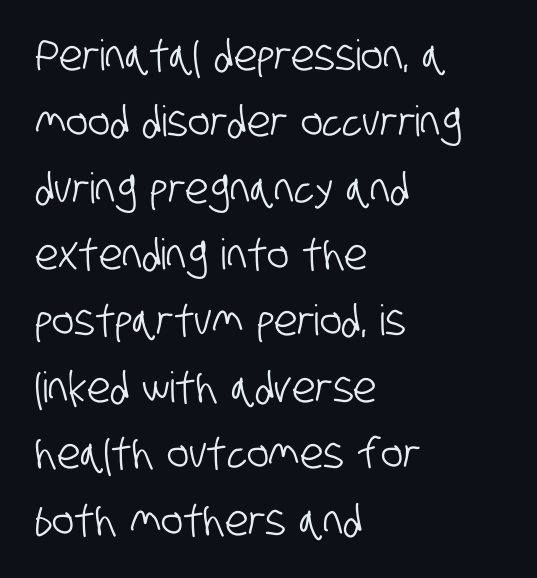
Students, observe: this is what conventionally led text looks like. The horizontal fit of the characters is conventional and even. The space directly below the letters is spotless. The paragraph shown leans on its left margin. The passage shown is typed in a proportional face where columns would drift. Look at the bottom of the vertical strokes: they stop flat, with no serifs.
